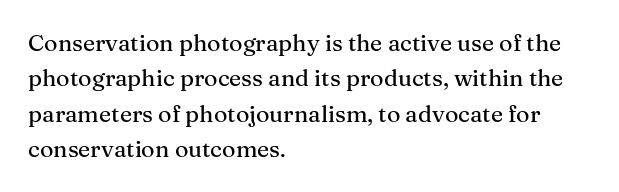
Nope, not italic — everything's standing straight. Words appear dense and cohesive because spacing is normal. The baseline area is clear. These lines sit exactly where default settings would place them. The compositor pushed each line to the left boundary.
